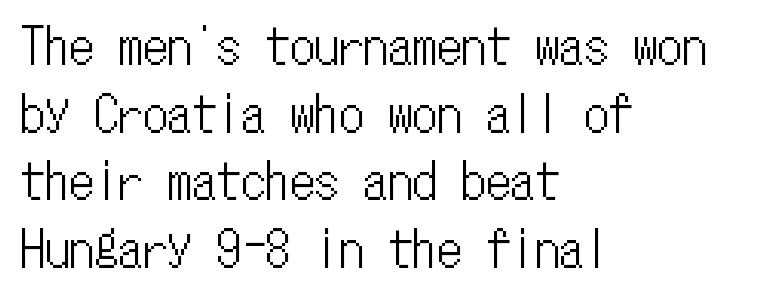
{"italic": "no", "width": "condensed", "stroke_contrast": "low", "x_height": "medium", "monospaced": "yes", "underline": "no", "align": "left", "line_spacing": "normal", "line_spacing_ratio": 1.38, "letter_spacing": "normal", "letter_spacing_em": 0.0, "glyph_px": 49}
